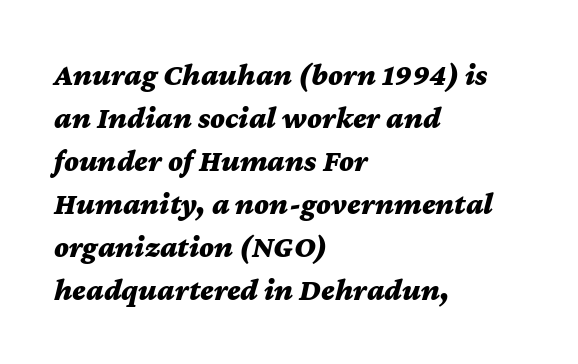
The image shows 31 px bold, wide type, italic (leaning right); set left-aligned, normal line spacing (1.39x), normal letter spacing, not underlined; medium stroke contrast and a medium x-height.
